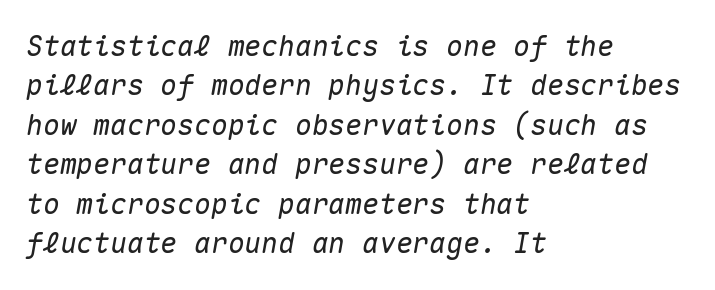
{"italic": "yes", "lean": "right", "slant_degrees": 10, "width": "normal", "stroke_contrast": "medium", "x_height": "medium", "monospaced": "yes", "underline": "no", "align": "left", "line_spacing": "normal", "line_spacing_ratio": 1.41, "letter_spacing": "normal", "letter_spacing_em": 0.0, "glyph_px": 28}
